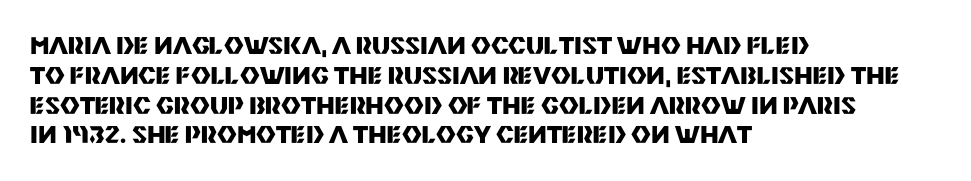
Q: Is the text bold? A: Yes.
Q: Is the text italic (slanted)? A: No, it is upright.
Q: Is the text underlined? A: No.
Q: How is the paragraph aligned? A: Left-aligned.
Q: Is the spacing between letters normal or unusually wide? A: Normal.
